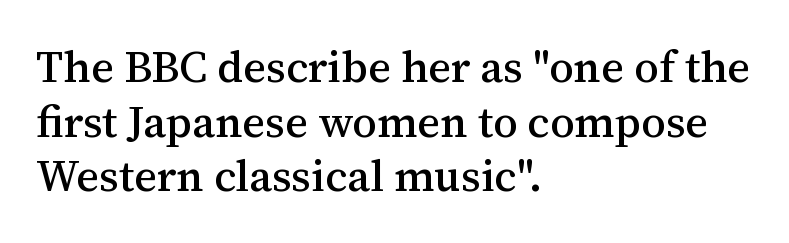
{"serif": "yes", "italic": "no", "width": "normal", "stroke_contrast": "medium", "x_height": "medium", "monospaced": "no", "underline": "no", "align": "left", "line_spacing_ratio": 1.24, "letter_spacing": "normal", "letter_spacing_em": 0.0, "glyph_px": 44}
